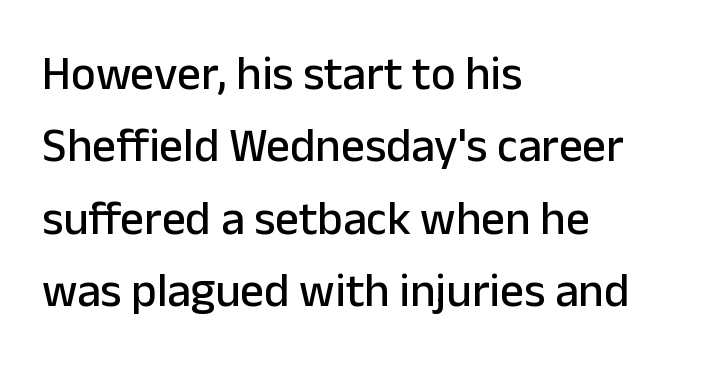
Q: Is the text italic (slanted)? A: No, it is upright.
Q: Is the typeface a serif or a sans-serif typeface? A: Sans-serif.
Q: Is the text underlined? A: No.
Q: How is the paragraph aligned? A: Left-aligned.
Q: Is the spacing between letters normal or unusually wide? A: Normal.
Q: Is the spacing between lines tight, normal or loose? A: Normal.
Q: Width (condensed, normal, or wide)? A: Normal.
Q: Stroke contrast? A: Low.
Q: x-height? A: Medium.
Q: Monospaced? A: No.
